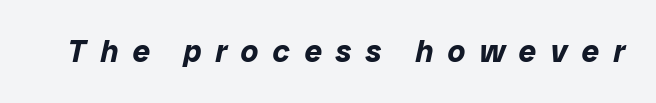
Q: Is the text bold? A: Yes.
Q: Is the text italic (slanted)? A: Yes, it leans right by about 12 degrees.
Q: Is the text underlined? A: No.
Q: Is the spacing between letters normal or unusually wide? A: Unusually wide.
Q: Width (condensed, normal, or wide)? A: Normal.
Q: Stroke contrast? A: Low.
Q: x-height? A: Medium.
Q: Monospaced? A: No.
